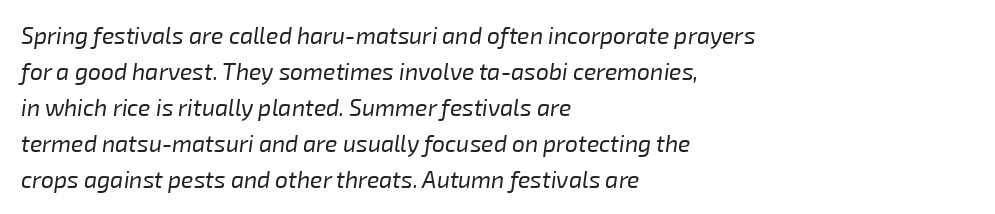
{"italic": "yes", "lean": "right", "slant_degrees": 8, "bold": "no", "underline": "no", "align": "left", "line_spacing": "normal", "line_spacing_ratio": 1.56, "letter_spacing": "normal", "letter_spacing_em": 0.0, "glyph_px": 23}
